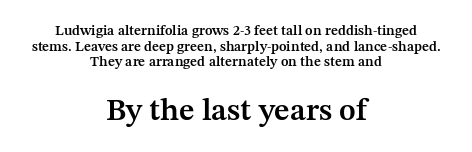
The image shows 31 px semibold serif type, upright; set centered, tight line spacing (1.12x), normal letter spacing, not underlined; the second (bottom) block is 2.21x larger; medium stroke contrast and a medium x-height.
